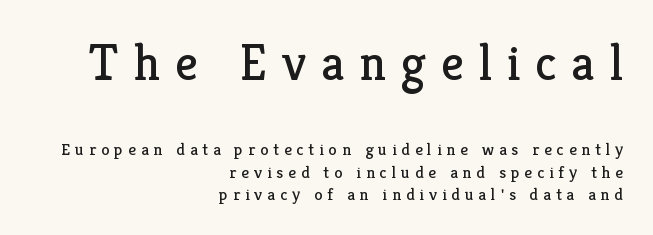
{"serif": "yes", "italic": "no", "bold": "no", "weight": "regular", "width": "normal", "stroke_contrast": "low", "x_height": "medium", "monospaced": "no", "underline": "no", "align": "right", "line_spacing": "normal", "line_spacing_ratio": 1.32, "letter_spacing": "wide", "letter_spacing_em": 0.29, "larger_block": "first", "size_ratio": 3.0, "glyph_px": 51}
